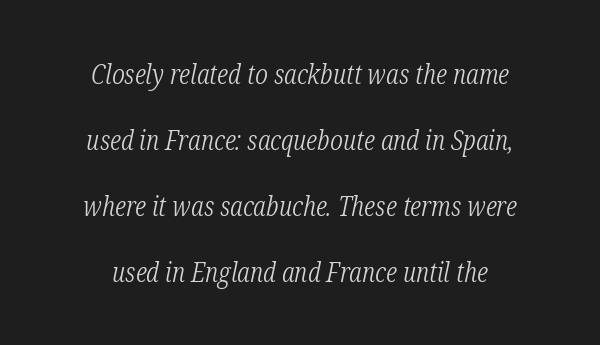
{"italic": "yes", "lean": "right", "slant_degrees": 12, "bold": "no", "underline": "no", "line_spacing": "loose", "line_spacing_ratio": 2.44, "letter_spacing": "normal", "letter_spacing_em": 0.0, "glyph_px": 27}
